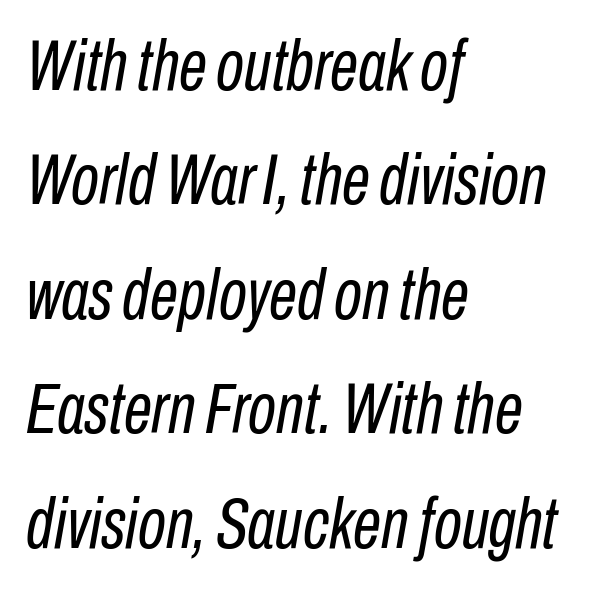
The typeface has the unassuming heft of standard copy or less. How would I describe the line gaps? Plain and ordinary. The typography opts for an oblique posture over an upright one. The passage shown is not underscored anywhere. The paragraph has a hard left edge and a soft right edge. Nothing unusual about the tracking: characters are spaced as the font intends.
